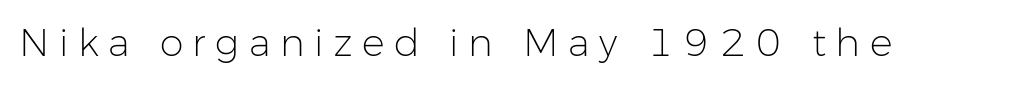
Q: Is the text bold? A: No.
Q: Is the text italic (slanted)? A: No, it is upright.
Q: Is the typeface a serif or a sans-serif typeface? A: Sans-serif.
Q: Is the text underlined? A: No.
Q: Is the spacing between letters normal or unusually wide? A: Unusually wide.
Q: Width (condensed, normal, or wide)? A: Normal.
Q: Stroke contrast? A: Low.
Q: x-height? A: Medium.
Q: Monospaced? A: No.
